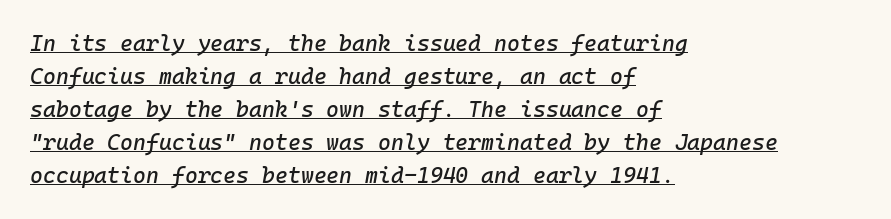
The image shows 22 px text type, italic (leaning right); set left-aligned, normal line spacing (1.5x), normal letter spacing, underlined.
